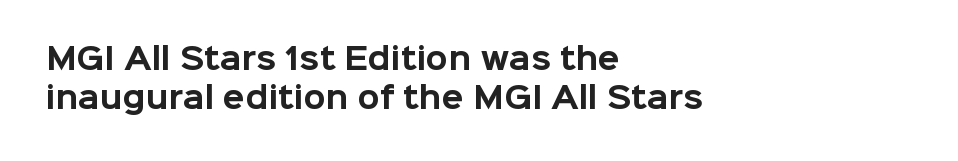
The image shows 29 px bold sans-serif type, upright; set left-aligned, normal line spacing (1.34x), normal letter spacing, not underlined; low stroke contrast and a medium x-height.
